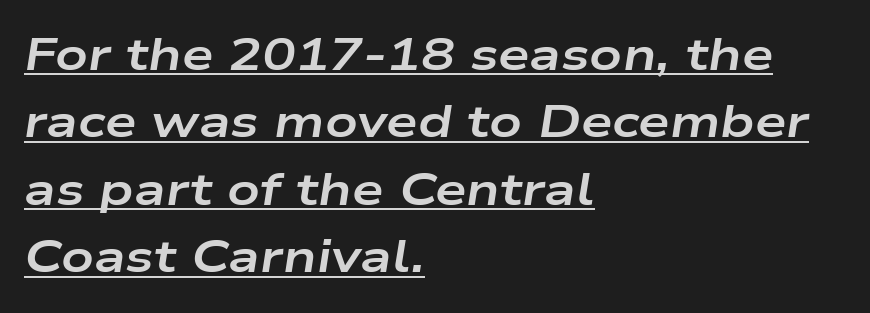
Q: Is the text bold? A: Yes.
Q: Is the text italic (slanted)? A: Yes, it leans right by about 9 degrees.
Q: Is the text underlined? A: Yes.
Q: How is the paragraph aligned? A: Left-aligned.
Q: Is the spacing between letters normal or unusually wide? A: Normal.
Q: Is the spacing between lines tight, normal or loose? A: Normal.
Q: Width (condensed, normal, or wide)? A: Wide.
Q: Stroke contrast? A: Low.
Q: x-height? A: Medium.
Q: Monospaced? A: No.
